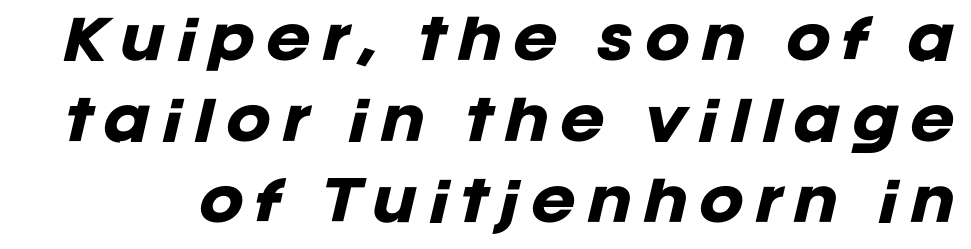
Q: Is the text bold? A: Yes.
Q: Is the text italic (slanted)? A: Yes, it leans right by about 12 degrees.
Q: Is the text underlined? A: No.
Q: Is the spacing between letters normal or unusually wide? A: Unusually wide.
Q: Is the spacing between lines tight, normal or loose? A: Normal.
Q: Width (condensed, normal, or wide)? A: Normal.
Q: Stroke contrast? A: Low.
Q: x-height? A: Large.
Q: Monospaced? A: No.
